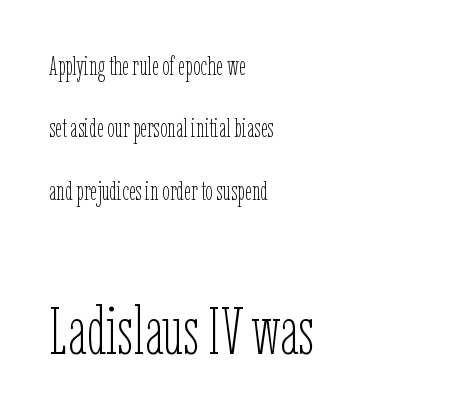
Q: Is the text bold? A: No.
Q: Is the text italic (slanted)? A: No, it is upright.
Q: Is the text underlined? A: No.
Q: How is the paragraph aligned? A: Left-aligned.
Q: Is the spacing between letters normal or unusually wide? A: Normal.
Q: Is the spacing between lines tight, normal or loose? A: Loose.
Q: Which block of text is set in a larger size, the first (top) or the second (bottom)? A: The second (bottom) one.
Q: Width (condensed, normal, or wide)? A: Condensed.
Q: Stroke contrast? A: Low.
Q: x-height? A: Medium.
Q: Monospaced? A: No.
